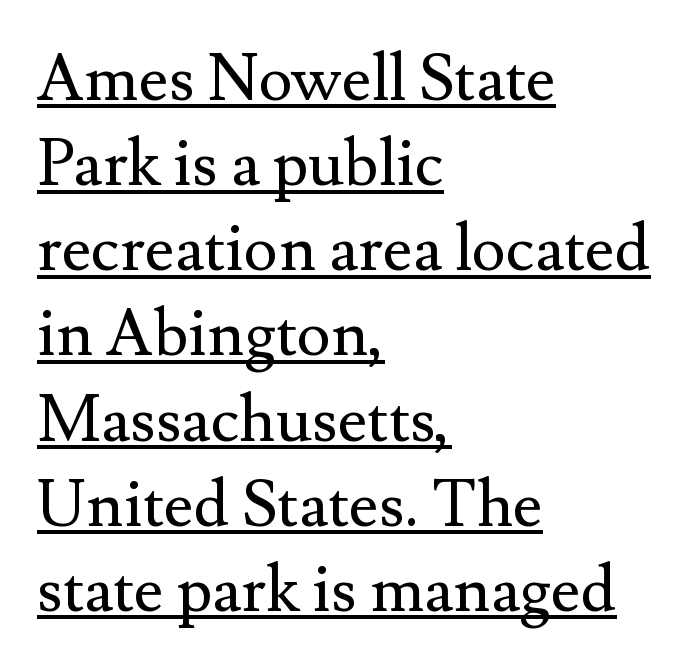
{"serif": "yes", "italic": "no", "bold": "no", "weight": "regular", "width": "normal", "stroke_contrast": "medium", "x_height": "small", "monospaced": "no", "underline": "yes", "align": "left", "line_spacing": "normal", "line_spacing_ratio": 1.31, "letter_spacing": "normal", "letter_spacing_em": 0.0, "glyph_px": 65}
